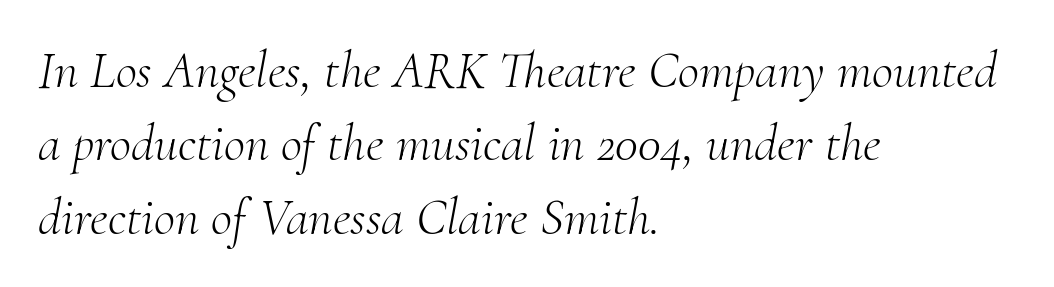
The image shows 52 px light serif type, italic (leaning right); set left-aligned, normal line spacing (1.41x), normal letter spacing, not underlined; medium stroke contrast and a small x-height.
